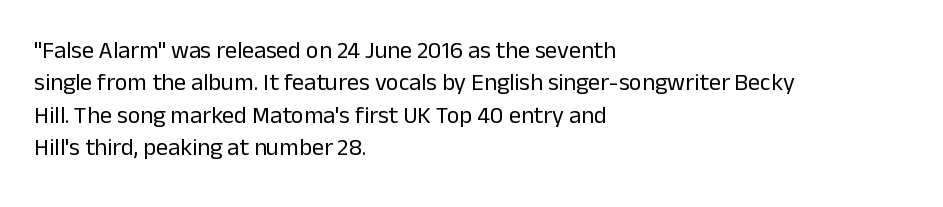
The image shows 24 px text type, upright; set left-aligned, normal line spacing (1.35x), normal letter spacing, not underlined.
